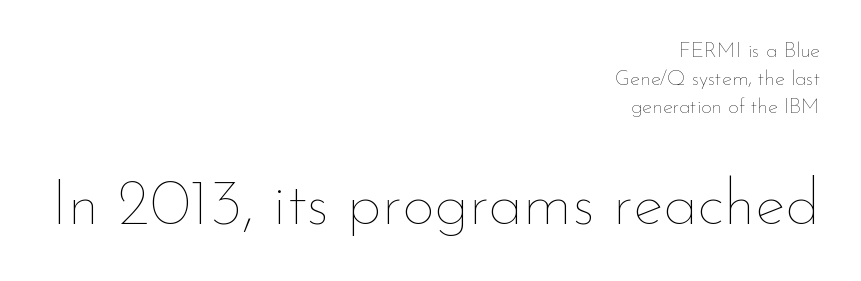
Lines of text with bare space underneath. Stem width sits at or under what a default text font uses. The letters stand straight up with perfectly vertical stems. Each word holds together tightly as a unit, with standard inter-letter gaps. Line endings align vertically; line beginnings do not. Larger block? The one below; the one above is distinctly smaller.
